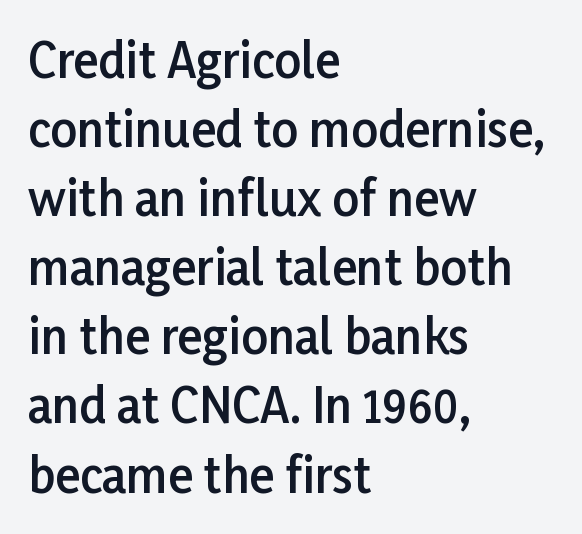
The image shows 47 px semibold sans-serif type, upright; set left-aligned, normal line spacing (1.47x), normal letter spacing, not underlined; low stroke contrast and a medium x-height.
